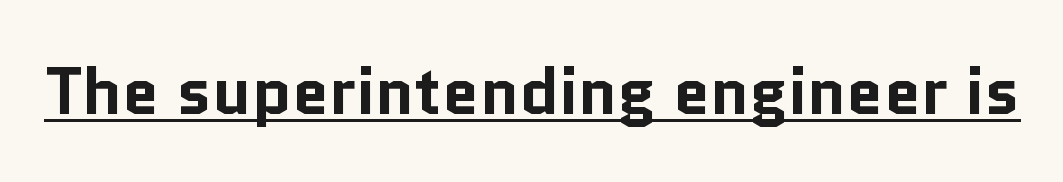
Q: Is the text bold? A: Yes.
Q: Is the text italic (slanted)? A: No, it is upright.
Q: Is the typeface a serif or a sans-serif typeface? A: Sans-serif.
Q: Is the text underlined? A: Yes.
Q: Is the spacing between letters normal or unusually wide? A: Normal.
Q: Width (condensed, normal, or wide)? A: Normal.
Q: Stroke contrast? A: Low.
Q: x-height? A: Medium.
Q: Monospaced? A: No.
